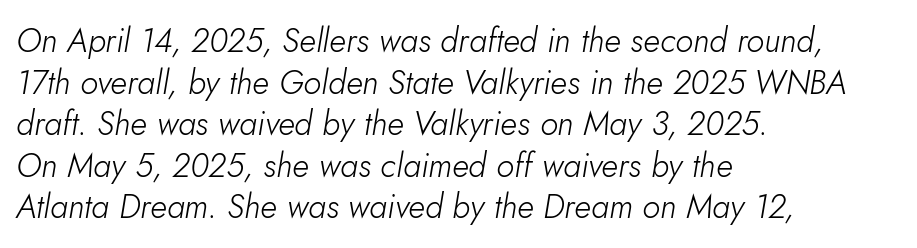
Q: Is the text bold? A: No.
Q: Is the text italic (slanted)? A: Yes, it leans right by about 10 degrees.
Q: Is the text underlined? A: No.
Q: How is the paragraph aligned? A: Left-aligned.
Q: Is the spacing between letters normal or unusually wide? A: Normal.
Q: Is the spacing between lines tight, normal or loose? A: Normal.
Q: Width (condensed, normal, or wide)? A: Normal.
Q: Stroke contrast? A: Low.
Q: x-height? A: Small.
Q: Monospaced? A: No.
